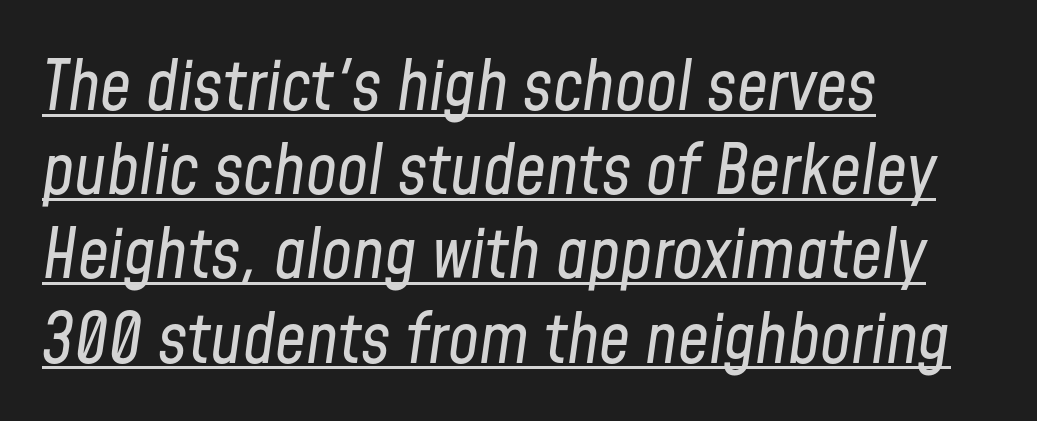
Q: Is the text bold? A: No.
Q: Is the text italic (slanted)? A: Yes, it leans right by about 8 degrees.
Q: Is the text underlined? A: Yes.
Q: How is the paragraph aligned? A: Left-aligned.
Q: Is the spacing between letters normal or unusually wide? A: Normal.
Q: Width (condensed, normal, or wide)? A: Condensed.
Q: Stroke contrast? A: Low.
Q: x-height? A: Medium.
Q: Monospaced? A: No.
